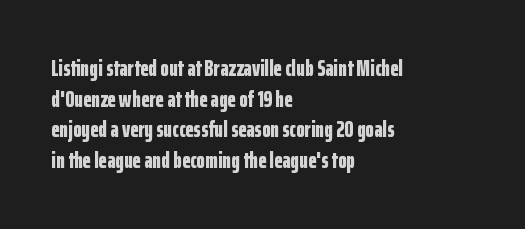
If you drew a line through each stem, it would be perfectly vertical. A normal amount of white space separates one row of letters from the next. Unmarked baselines from the first word to the last. Pretty heavy lettering here — definitely bold. The paragraph has a hard left edge and a soft right edge. These lines keep a tight, regular rhythm from letter to letter.
